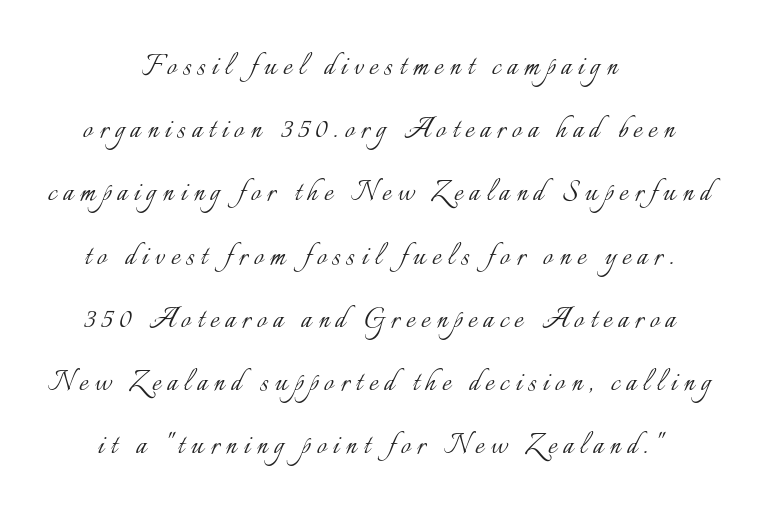
Q: Is the text bold? A: No.
Q: Is the text italic (slanted)? A: Yes.
Q: Is the text underlined? A: No.
Q: How is the paragraph aligned? A: Centered.
Q: Width (condensed, normal, or wide)? A: Normal.
Q: Stroke contrast? A: Low.
Q: x-height? A: Small.
Q: Monospaced? A: No.
